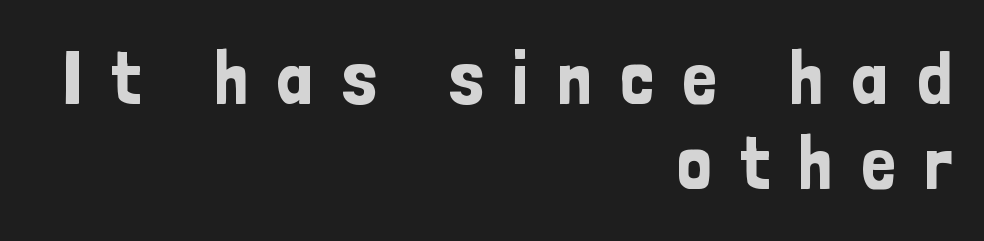
Q: Is the text italic (slanted)? A: No, it is upright.
Q: Is the typeface a serif or a sans-serif typeface? A: Sans-serif.
Q: Is the text underlined? A: No.
Q: How is the paragraph aligned? A: Right-aligned.
Q: Is the spacing between letters normal or unusually wide? A: Unusually wide.
Q: Is the spacing between lines tight, normal or loose? A: Tight.
Q: Width (condensed, normal, or wide)? A: Condensed.
Q: Stroke contrast? A: Low.
Q: x-height? A: Medium.
Q: Monospaced? A: No.
